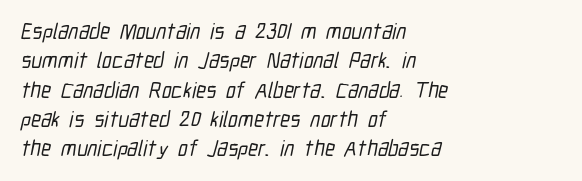
The image shows 22 px text type; set left-aligned, normal line spacing (1.33x), normal letter spacing, not underlined.
